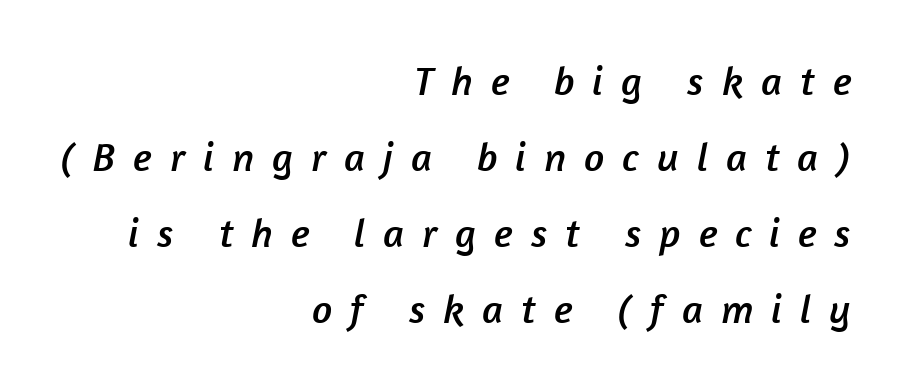
Q: Is the typeface a serif or a sans-serif typeface? A: Sans-serif.
Q: Is the text underlined? A: No.
Q: How is the paragraph aligned? A: Right-aligned.
Q: Is the spacing between letters normal or unusually wide? A: Unusually wide.
Q: Is the spacing between lines tight, normal or loose? A: Loose.
Q: Width (condensed, normal, or wide)? A: Normal.
Q: Stroke contrast? A: Low.
Q: x-height? A: Medium.
Q: Monospaced? A: No.
